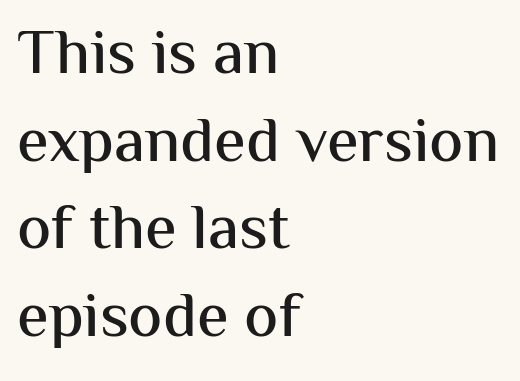
{"serif": "no", "italic": "no", "width": "normal", "stroke_contrast": "medium", "x_height": "medium", "monospaced": "no", "underline": "no", "align": "left", "line_spacing": "normal", "line_spacing_ratio": 1.37, "letter_spacing": "normal", "letter_spacing_em": 0.0, "glyph_px": 64}
